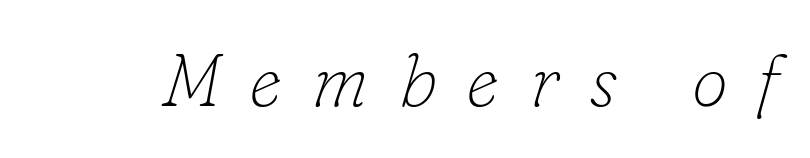
Notice how the stems are inclined rather than vertical — that's the hallmark of italics. Caption: face not bold, strokes unweighted. Underline: absent. Yep, those are serifs on the letters. Caption: expanded tracking, letters set apart.
